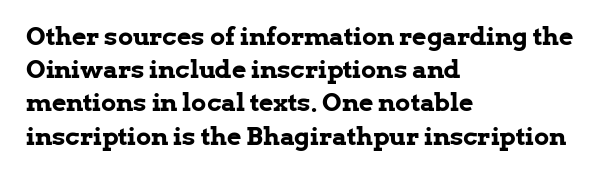
{"italic": "no", "bold": "yes", "underline": "no", "align": "left", "line_spacing": "normal", "line_spacing_ratio": 1.33, "letter_spacing": "normal", "letter_spacing_em": 0.0, "glyph_px": 25}
